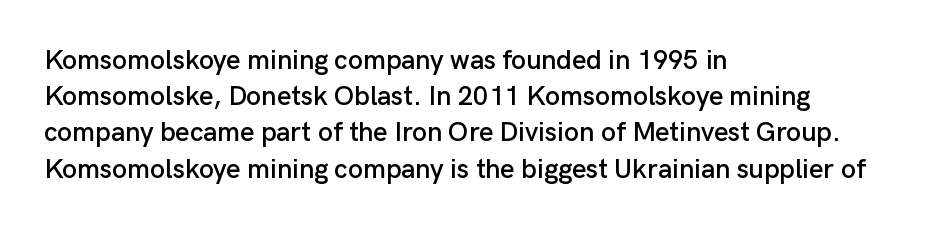
The image shows 27 px text type, upright; set left-aligned, normal line spacing (1.34x), normal letter spacing, not underlined.
